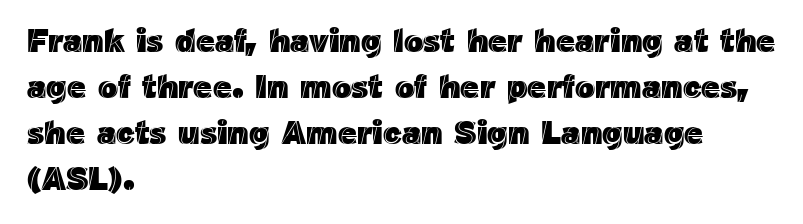
Q: Is the text italic (slanted)? A: No, it is upright.
Q: Is the text underlined? A: No.
Q: How is the paragraph aligned? A: Left-aligned.
Q: Is the spacing between letters normal or unusually wide? A: Normal.
Q: Is the spacing between lines tight, normal or loose? A: Normal.
Q: Width (condensed, normal, or wide)? A: Normal.
Q: x-height? A: Medium.
Q: Monospaced? A: No.
